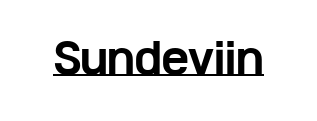
Between one letter and the next there's only the usual sliver of space. The axis of the letterforms is exactly vertical. Here the designer chose a conventional face with non-uniform glyph widths. A baseline rule has been typeset under these characters.
